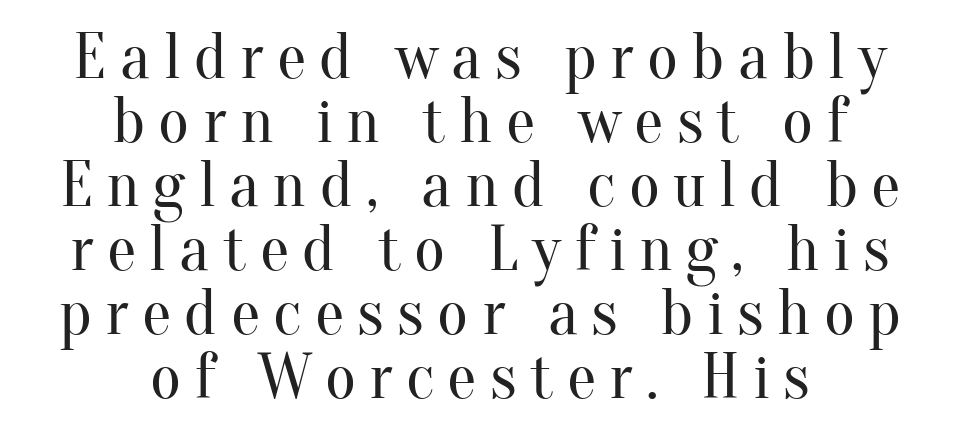
The image shows 66 px regular-weight serif type, upright; set centered, tight line spacing (0.97x), unusually wide letter spacing (+0.2 em), not underlined; medium stroke contrast and a small x-height.
